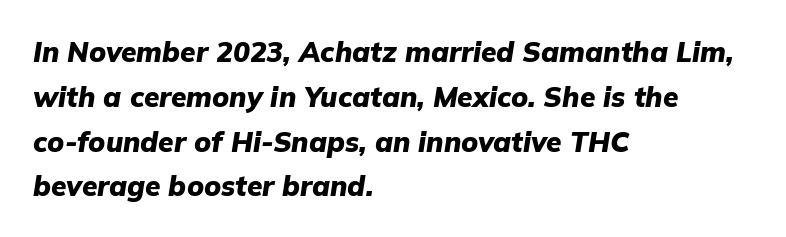
Proportional: the letters do not fall into vertical columns. I'd describe the lettering as bold — thick and assertive. Leading matches the norm, producing a regular column. Glyph-to-glyph distance matches everyday printed text. Would a proofreader flag this as italicized? Yes.
